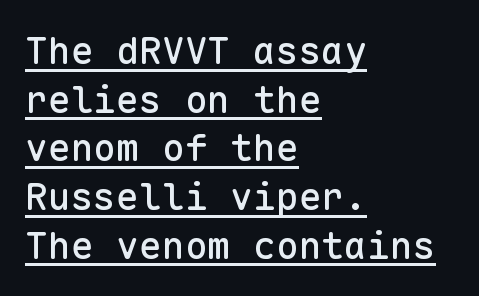
{"serif": "no", "italic": "no", "width": "normal", "stroke_contrast": "low", "x_height": "medium", "monospaced": "yes", "underline": "yes", "align": "left", "line_spacing": "normal", "line_spacing_ratio": 1.28, "letter_spacing": "normal", "letter_spacing_em": 0.0, "glyph_px": 38}
